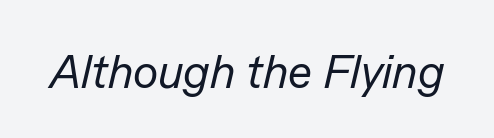
Standard letterfit; no display-style spreading of the glyphs. The letterforms sit at book weight or below. The passage shown is typed in a proportional face where columns would drift. Every character sits at an angle, as italics do. Descenders hang freely into open space.
